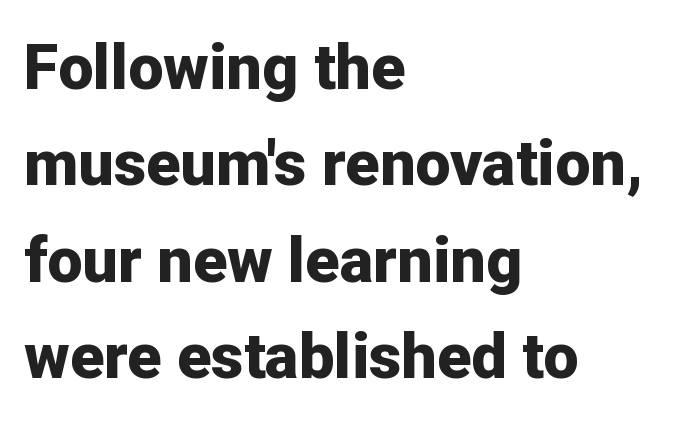
Q: Is the text bold? A: Yes.
Q: Is the text italic (slanted)? A: No, it is upright.
Q: Is the typeface a serif or a sans-serif typeface? A: Sans-serif.
Q: Is the text underlined? A: No.
Q: How is the paragraph aligned? A: Left-aligned.
Q: Is the spacing between letters normal or unusually wide? A: Normal.
Q: Is the spacing between lines tight, normal or loose? A: Normal.
Q: Width (condensed, normal, or wide)? A: Normal.
Q: Stroke contrast? A: Low.
Q: x-height? A: Medium.
Q: Monospaced? A: No.
